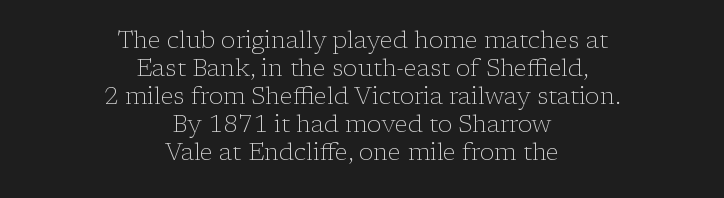
Letters rest on an invisible, unmarked baseline. Stem width sits at or under what a default text font uses. Letter spacing: default. Ascenders rise straight up at ninety degrees.
